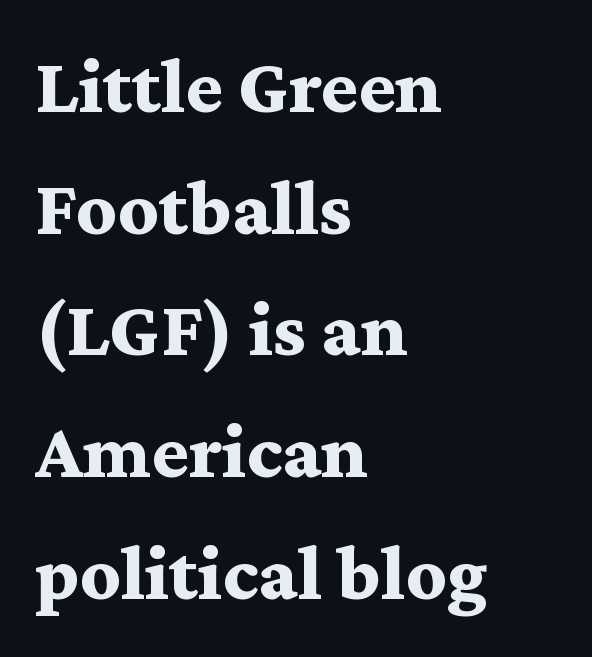
Note: serifs present on the glyphs. Reading down the block, your eye returns to a fixed left position each line. Thick stems and heavy bowls — unmistakably bold. A typesetter would mark this as roman, not italic. Think of a printed novel: that variable character pitch is what you see here.
